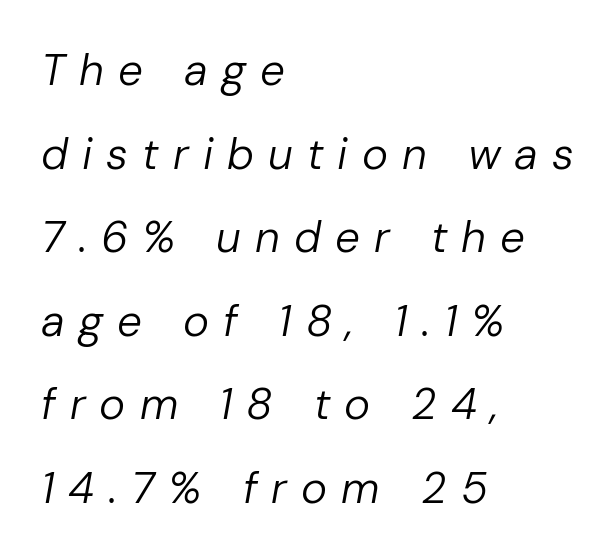
{"italic": "yes", "lean": "right", "slant_degrees": 10, "bold": "no", "weight": "regular", "width": "normal", "stroke_contrast": "low", "x_height": "medium", "monospaced": "no", "underline": "no", "align": "left", "line_spacing": "loose", "line_spacing_ratio": 1.9, "letter_spacing": "wide", "letter_spacing_em": 0.32, "glyph_px": 44}
